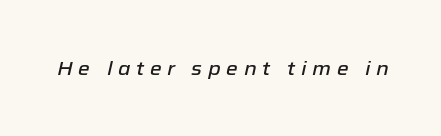
Is the letter spacing exaggerated? Yes — the characters are pushed far apart. The letters are slanted; this is an italic face. Lines of text with bare space underneath.
